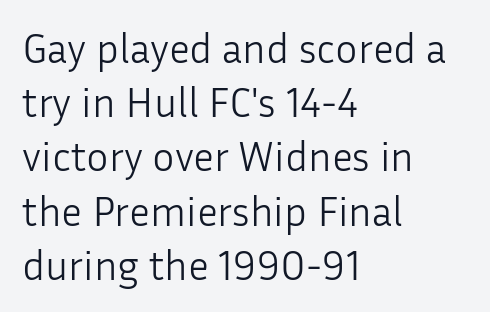
{"serif": "no", "italic": "no", "bold": "no", "weight": "light", "width": "normal", "stroke_contrast": "low", "x_height": "medium", "monospaced": "no", "underline": "no", "align": "left", "line_spacing": "normal", "line_spacing_ratio": 1.29, "letter_spacing": "normal", "letter_spacing_em": 0.0, "glyph_px": 42}
